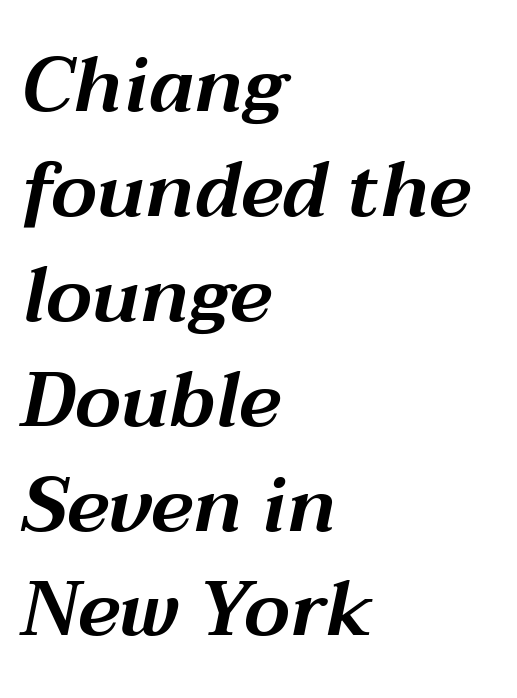
The image shows 76 px wide type, italic (leaning right); set left-aligned, normal line spacing (1.38x), normal letter spacing, not underlined; medium stroke contrast and a medium x-height.
